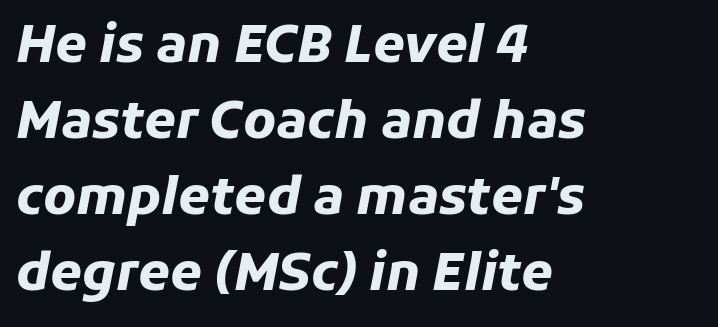
{"italic": "yes", "lean": "right", "slant_degrees": 11, "bold": "yes", "weight": "heavy", "width": "normal", "stroke_contrast": "low", "x_height": "medium", "monospaced": "no", "underline": "no", "align": "left", "line_spacing": "normal", "line_spacing_ratio": 1.49, "letter_spacing": "normal", "letter_spacing_em": 0.0, "glyph_px": 51}
